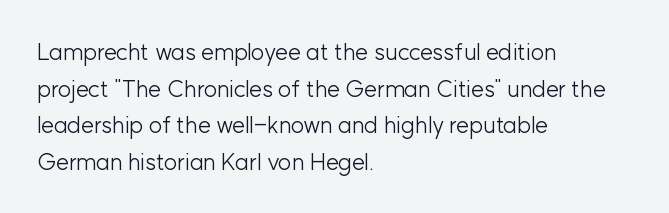
The image shows 23 px text type, upright; set left-aligned, normal line spacing (1.59x), normal letter spacing, not underlined.
